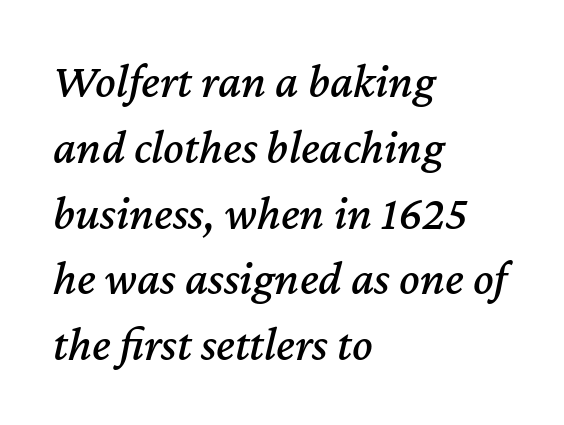
Q: Is the text italic (slanted)? A: Yes, it leans right by about 12 degrees.
Q: Is the text underlined? A: No.
Q: How is the paragraph aligned? A: Left-aligned.
Q: Is the spacing between letters normal or unusually wide? A: Normal.
Q: Is the spacing between lines tight, normal or loose? A: Normal.
Q: Width (condensed, normal, or wide)? A: Normal.
Q: Stroke contrast? A: Medium.
Q: x-height? A: Medium.
Q: Monospaced? A: No.
